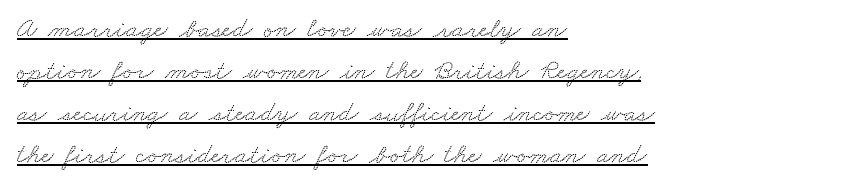
The image shows 28 px wide serif type; set left-aligned, normal line spacing (1.5x), normal letter spacing, underlined; low stroke contrast and a small x-height.
